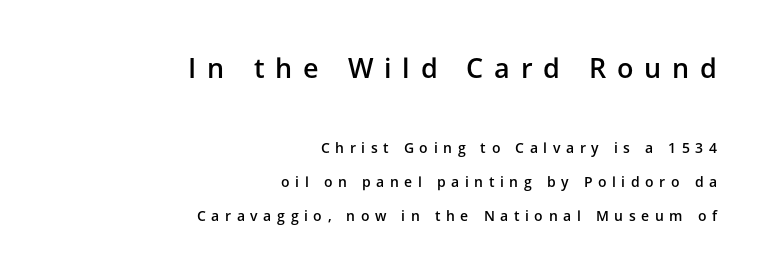
The image shows 27 px text type, upright; set right-aligned, loose line spacing (2.45x), unusually wide letter spacing (+0.4 em), not underlined; the first (top) block is 1.93x larger.
